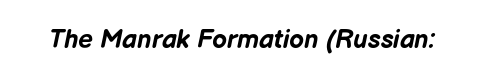
{"italic": "yes", "lean": "right", "slant_degrees": 12, "bold": "yes", "underline": "no", "letter_spacing": "normal", "letter_spacing_em": 0.0, "glyph_px": 26}
